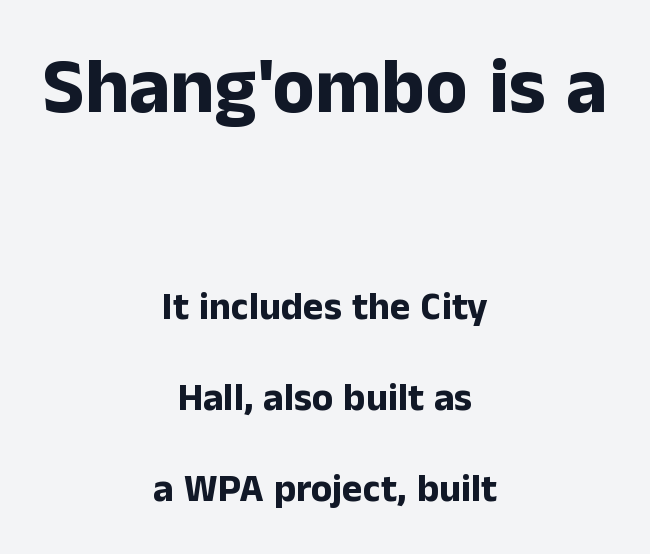
{"serif": "no", "italic": "no", "bold": "yes", "weight": "bold", "width": "normal", "stroke_contrast": "low", "x_height": "medium", "monospaced": "no", "underline": "no", "align": "center", "line_spacing": "loose", "line_spacing_ratio": 2.34, "letter_spacing": "normal", "letter_spacing_em": 0.0, "larger_block": "first", "size_ratio": 2.0, "glyph_px": 78}
